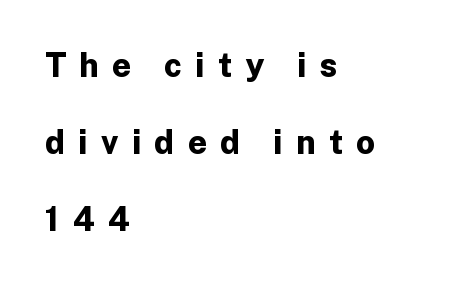
The image shows 33 px bold sans-serif type, upright; set left-aligned, loose line spacing (2.33x), unusually wide letter spacing (+0.4 em), not underlined; low stroke contrast and a medium x-height.
